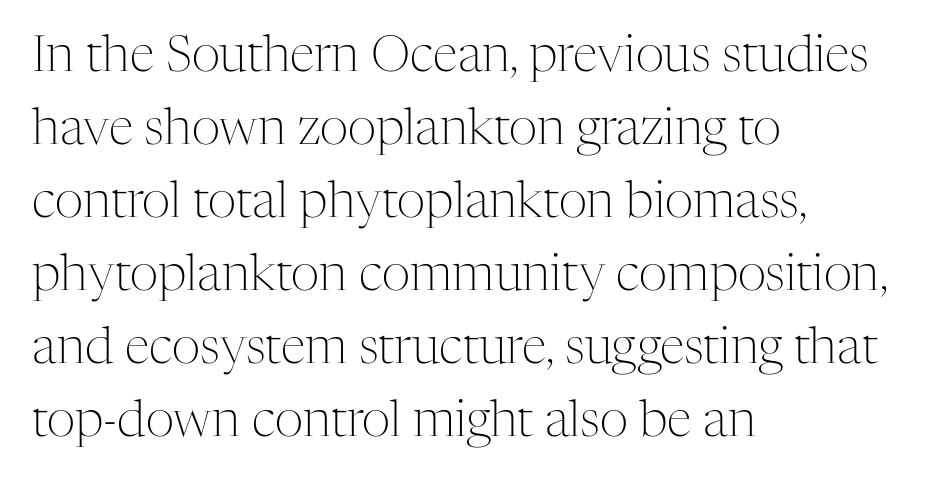
Q: Is the text bold? A: No.
Q: Is the text italic (slanted)? A: No, it is upright.
Q: Is the typeface a serif or a sans-serif typeface? A: Serif.
Q: Is the text underlined? A: No.
Q: How is the paragraph aligned? A: Left-aligned.
Q: Is the spacing between letters normal or unusually wide? A: Normal.
Q: Is the spacing between lines tight, normal or loose? A: Normal.
Q: Width (condensed, normal, or wide)? A: Normal.
Q: Stroke contrast? A: Medium.
Q: x-height? A: Medium.
Q: Monospaced? A: No.
